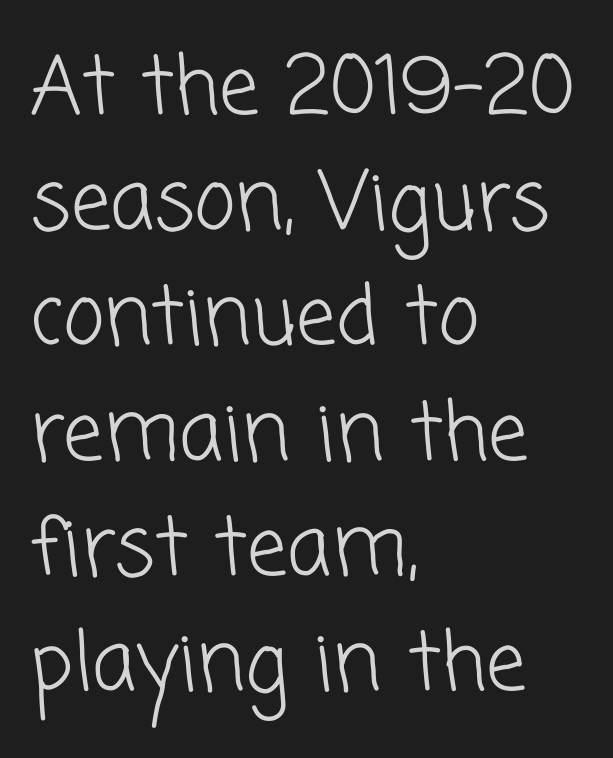
Q: Is the text bold? A: No.
Q: Is the typeface a serif or a sans-serif typeface? A: Sans-serif.
Q: Is the text underlined? A: No.
Q: How is the paragraph aligned? A: Left-aligned.
Q: Is the spacing between letters normal or unusually wide? A: Normal.
Q: Is the spacing between lines tight, normal or loose? A: Normal.
Q: Width (condensed, normal, or wide)? A: Normal.
Q: Stroke contrast? A: Low.
Q: x-height? A: Medium.
Q: Monospaced? A: No.
